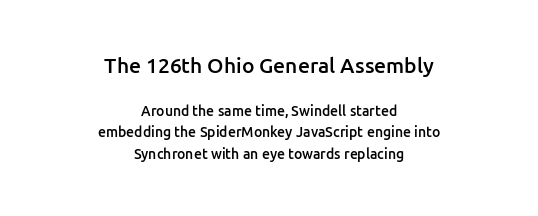
Typeset on center — no edge is straight. The vertical gap from one line to the next is medium. Weight: semibold (demi). Rule under the text: the space is simply empty.
